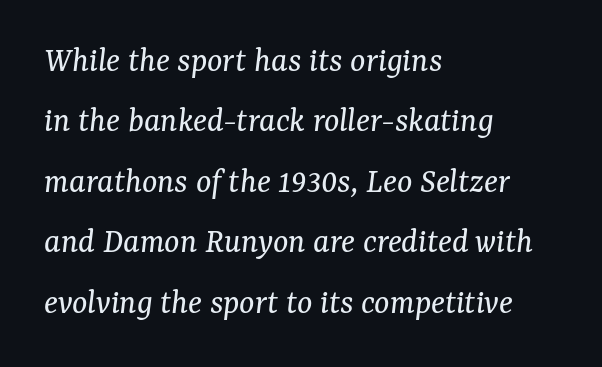
The image shows 36 px regular-weight serif type, italic (leaning right); set left-aligned, normal line spacing (1.68x), normal letter spacing, not underlined; medium stroke contrast and a medium x-height.
